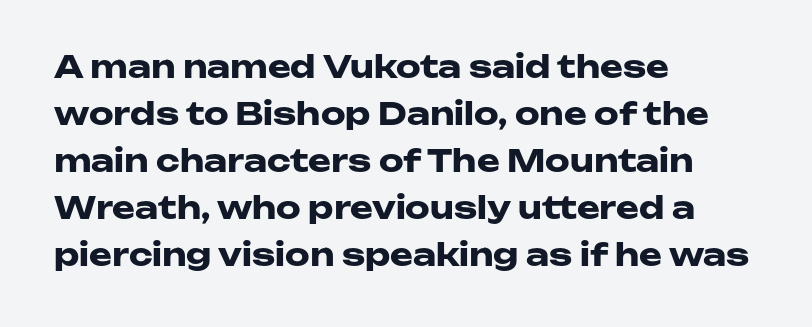
{"serif": "no", "italic": "no", "bold": "yes", "weight": "heavy", "width": "wide", "stroke_contrast": "low", "x_height": "medium", "monospaced": "no", "underline": "no", "align": "left", "line_spacing": "normal", "line_spacing_ratio": 1.52, "letter_spacing": "normal", "letter_spacing_em": 0.0, "glyph_px": 31}
